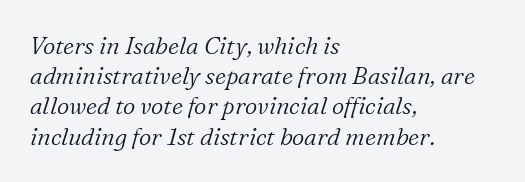
The image shows 24 px text type, italic (leaning right); set left-aligned, normal line spacing (1.26x), normal letter spacing, not underlined.
